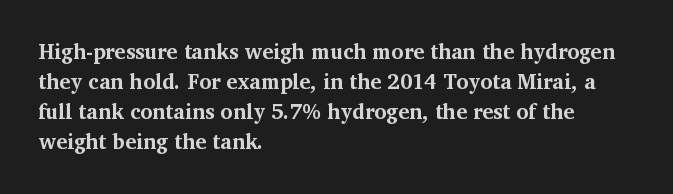
{"italic": "no", "bold": "yes", "underline": "no", "align": "left", "line_spacing": "normal", "line_spacing_ratio": 1.43, "letter_spacing": "normal", "letter_spacing_em": 0.0, "glyph_px": 21}
